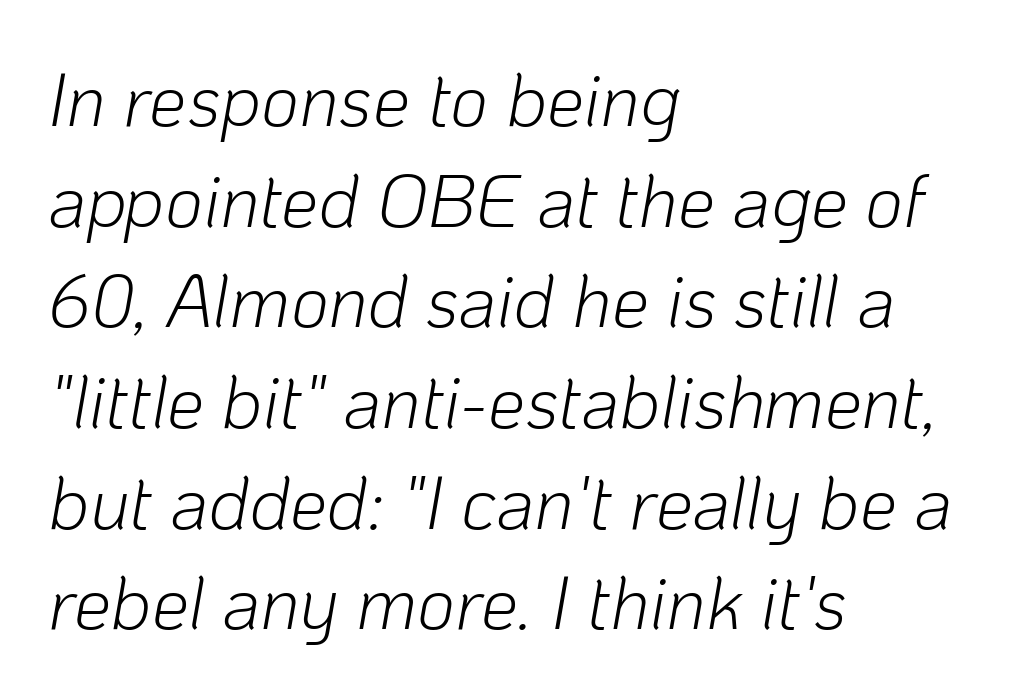
Q: Is the text bold? A: No.
Q: Is the text italic (slanted)? A: Yes, it leans right by about 10 degrees.
Q: Is the text underlined? A: No.
Q: How is the paragraph aligned? A: Left-aligned.
Q: Is the spacing between letters normal or unusually wide? A: Normal.
Q: Is the spacing between lines tight, normal or loose? A: Normal.
Q: Width (condensed, normal, or wide)? A: Normal.
Q: Stroke contrast? A: Low.
Q: x-height? A: Medium.
Q: Monospaced? A: No.
